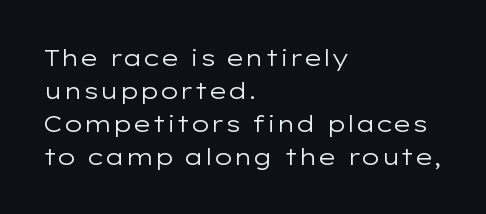
Honestly, the row spacing looks completely unremarkable. Caption: face not bold, strokes unweighted. Posture: vertical. This rendering features lettering with no underline. The setting favours the left margin, as ordinary paragraphs usually do.
